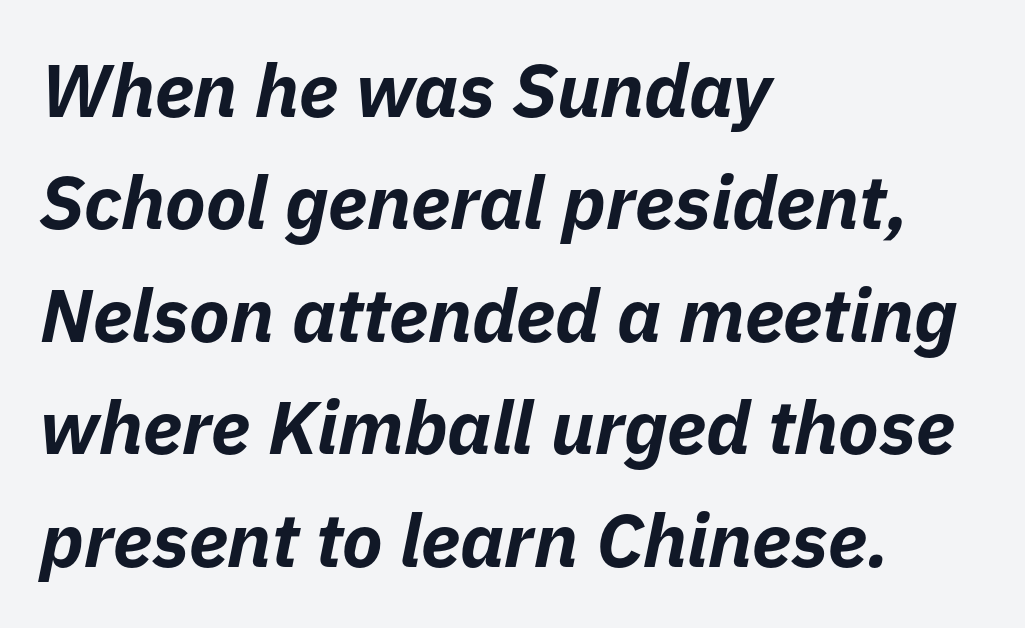
The image shows 75 px bold type, italic (leaning right); set left-aligned, normal line spacing (1.5x), normal letter spacing, not underlined; low stroke contrast and a medium x-height.
